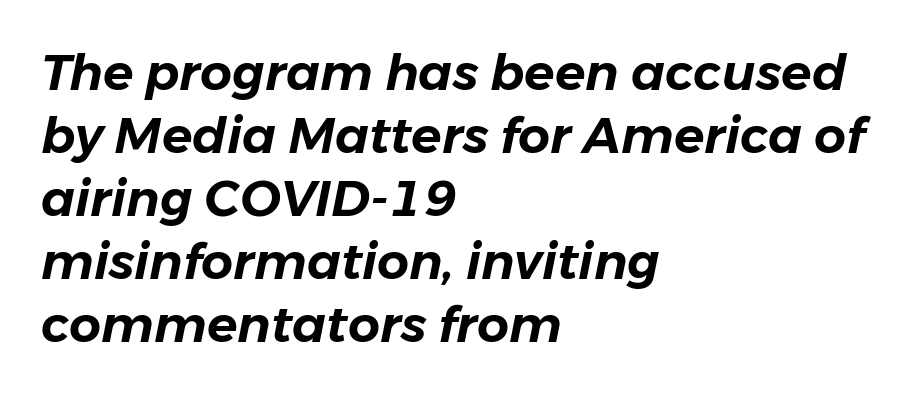
The image shows 50 px text type, italic (leaning right); set left-aligned, normal line spacing (1.26x), normal letter spacing, not underlined; low stroke contrast and a medium x-height.
